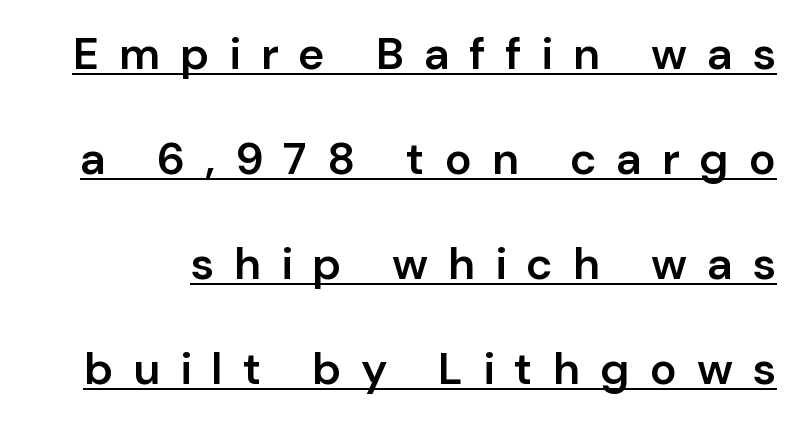
The image shows 45 px semibold sans-serif type, upright; set loose line spacing (2.33x), unusually wide letter spacing (+0.44 em), underlined; low stroke contrast and a medium x-height.
